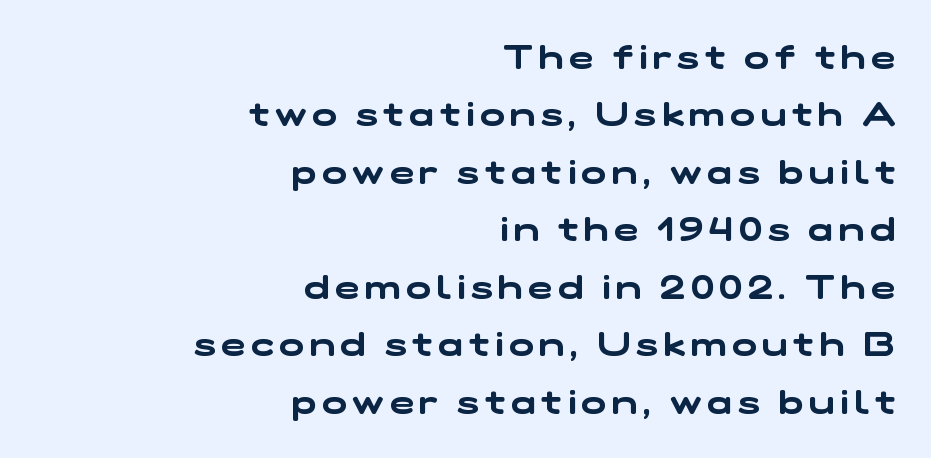
Q: Is the typeface a serif or a sans-serif typeface? A: Sans-serif.
Q: Is the text underlined? A: No.
Q: How is the paragraph aligned? A: Right-aligned.
Q: Width (condensed, normal, or wide)? A: Wide.
Q: Stroke contrast? A: Low.
Q: x-height? A: Medium.
Q: Monospaced? A: No.
